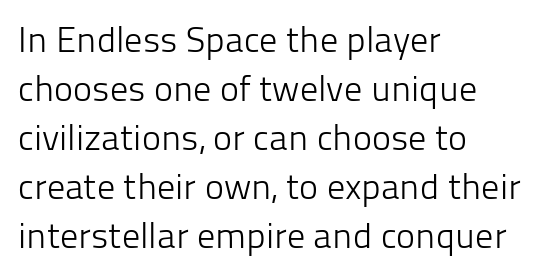
{"serif": "no", "italic": "no", "bold": "no", "weight": "light", "width": "normal", "stroke_contrast": "low", "x_height": "medium", "monospaced": "no", "underline": "no", "align": "left", "line_spacing": "normal", "line_spacing_ratio": 1.36, "letter_spacing": "normal", "letter_spacing_em": 0.0, "glyph_px": 36}
